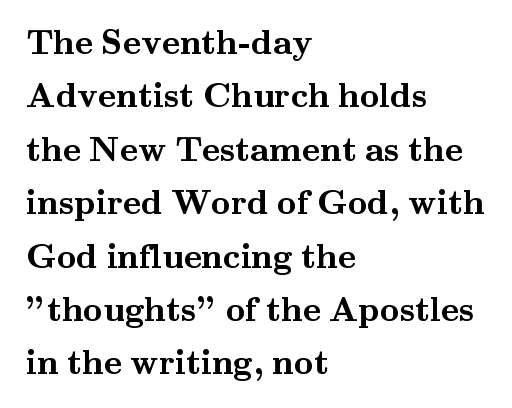
The image shows 34 px semibold, wide serif type, upright; set left-aligned, normal line spacing (1.57x), normal letter spacing, not underlined; medium stroke contrast and a small x-height.
